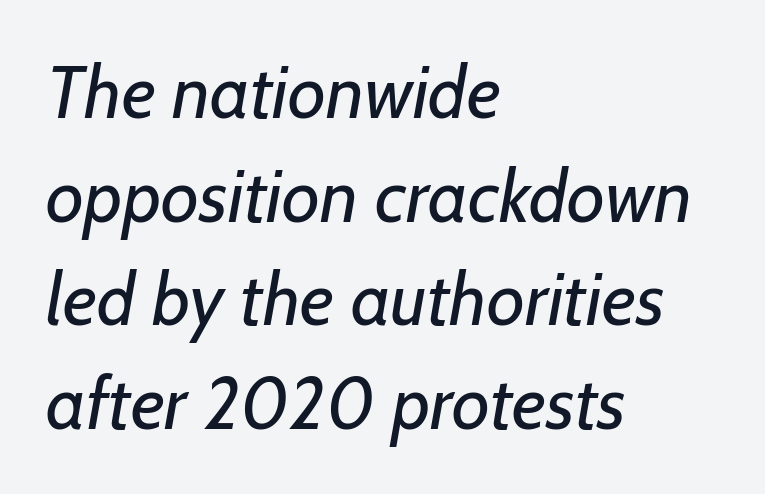
Q: Is the text bold? A: No.
Q: Is the typeface a serif or a sans-serif typeface? A: Sans-serif.
Q: Is the text underlined? A: No.
Q: How is the paragraph aligned? A: Left-aligned.
Q: Is the spacing between letters normal or unusually wide? A: Normal.
Q: Is the spacing between lines tight, normal or loose? A: Normal.
Q: Width (condensed, normal, or wide)? A: Normal.
Q: Stroke contrast? A: Low.
Q: x-height? A: Medium.
Q: Monospaced? A: No.
